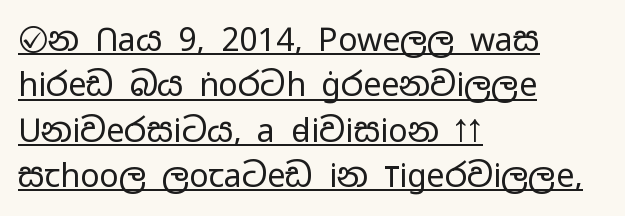
Q: Is the text bold? A: No.
Q: Is the text italic (slanted)? A: No, it is upright.
Q: Is the typeface a serif or a sans-serif typeface? A: Sans-serif.
Q: Is the text underlined? A: Yes.
Q: How is the paragraph aligned? A: Left-aligned.
Q: Is the spacing between letters normal or unusually wide? A: Normal.
Q: Is the spacing between lines tight, normal or loose? A: Normal.
Q: Width (condensed, normal, or wide)? A: Wide.
Q: Stroke contrast? A: Low.
Q: x-height? A: Medium.
Q: Monospaced? A: No.
